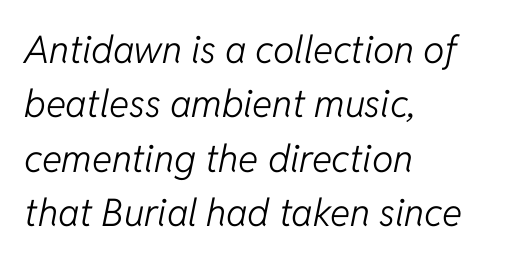
Q: Is the text bold? A: No.
Q: Is the text italic (slanted)? A: Yes, it leans right by about 11 degrees.
Q: Is the text underlined? A: No.
Q: How is the paragraph aligned? A: Left-aligned.
Q: Is the spacing between letters normal or unusually wide? A: Normal.
Q: Is the spacing between lines tight, normal or loose? A: Normal.
Q: Width (condensed, normal, or wide)? A: Normal.
Q: Stroke contrast? A: Low.
Q: x-height? A: Medium.
Q: Monospaced? A: No.
